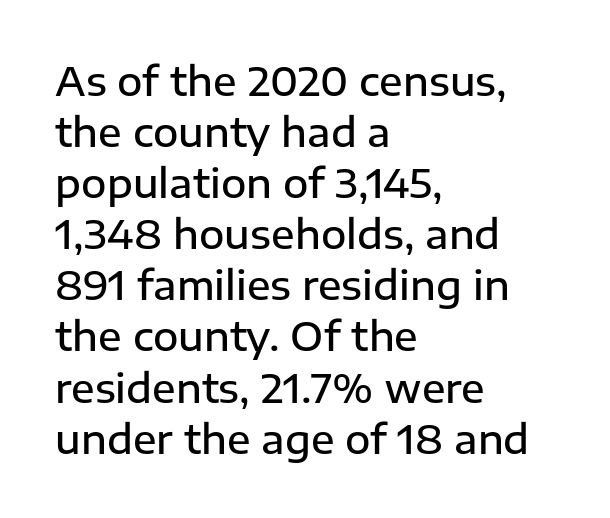
The image shows 39 px semibold sans-serif type, upright; set left-aligned, normal line spacing (1.31x), normal letter spacing, not underlined; low stroke contrast and a medium x-height.
